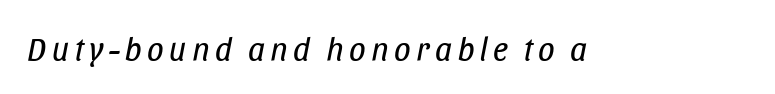
The typesetting does not lean heavy: it is not bold. This sample has the flowing, uneven cadence of proportional lettering. Beneath every word, the page is bare. In terms of posture, this sample is oblique.
